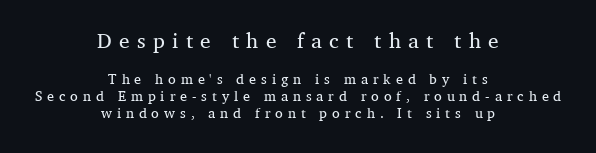
The image shows 21 px text type, upright; set centered, line spacing 1.21x, unusually wide letter spacing (+0.35 em), not underlined; the first (top) block is 1.5x larger.
